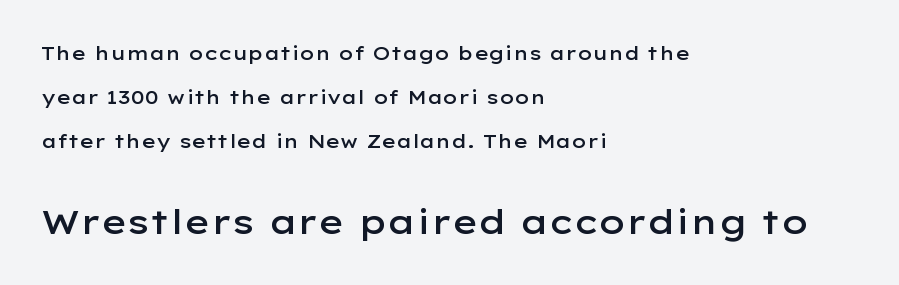
The image shows 34 px semibold, wide sans-serif type, upright; set left-aligned, loose line spacing (2.32x), normal letter spacing, not underlined; the second (bottom) block is 1.79x larger; low stroke contrast and a medium x-height.
